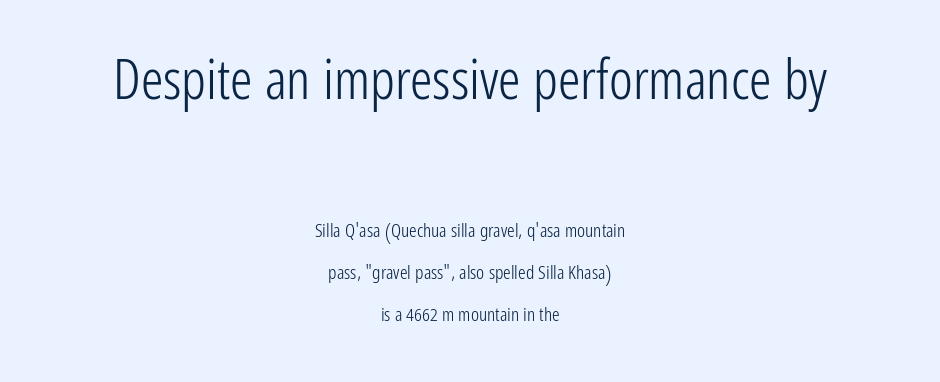
Horizontal bands of white between lines are thick stripes. The horizontal fit of the characters is conventional and even. A clean baseline with only descenders dipping below it. Looks like regular typesetting: each glyph gets only the width it needs.
